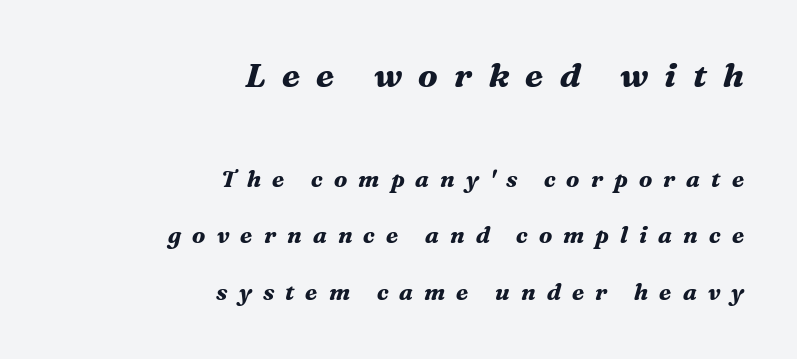
The image shows 34 px bold serif type, italic (leaning right); set right-aligned, loose line spacing (2.46x), unusually wide letter spacing (+0.48 em), not underlined; the first (top) block is 1.48x larger; medium stroke contrast and a medium x-height.
